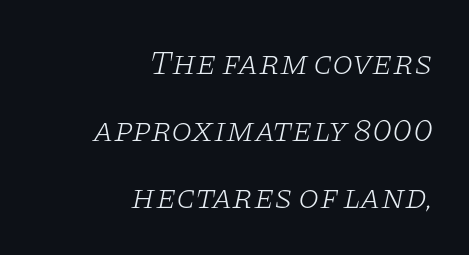
{"serif": "yes", "italic": "yes", "lean": "right", "slant_degrees": 11, "bold": "no", "weight": "light", "width": "wide", "stroke_contrast": "low", "x_height": "large", "monospaced": "no", "underline": "no", "align": "right", "line_spacing": "loose", "line_spacing_ratio": 1.97, "letter_spacing": "normal", "letter_spacing_em": 0.0, "glyph_px": 34}
